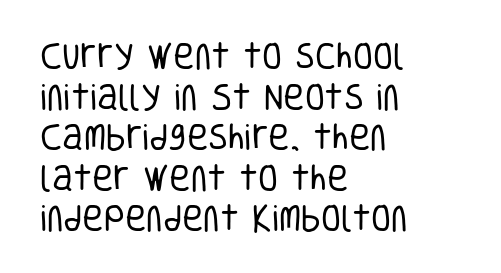
{"serif": "no", "italic": "no", "bold": "no", "weight": "regular", "width": "condensed", "stroke_contrast": "low", "x_height": "large", "monospaced": "no", "underline": "no", "align": "left", "line_spacing": "normal", "line_spacing_ratio": 1.4, "letter_spacing": "normal", "letter_spacing_em": 0.0, "glyph_px": 29}
